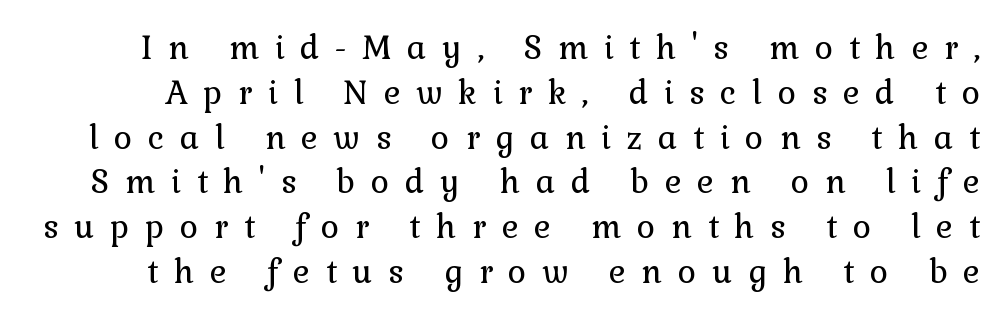
{"serif": "yes", "italic": "no", "bold": "no", "weight": "regular", "width": "normal", "x_height": "medium", "monospaced": "no", "underline": "no", "line_spacing": "normal", "line_spacing_ratio": 1.4, "letter_spacing": "wide", "letter_spacing_em": 0.49, "glyph_px": 32}
